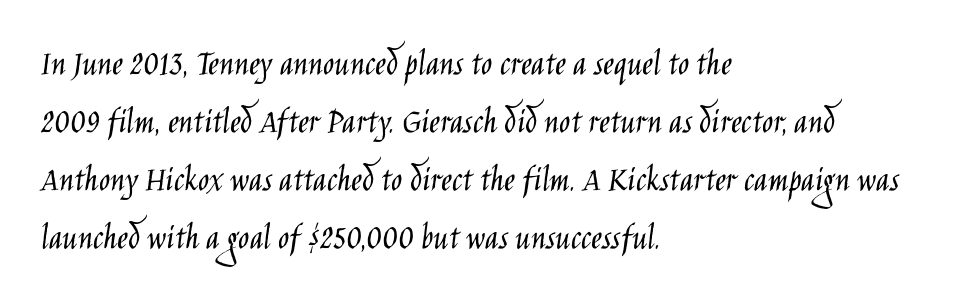
{"serif": "no", "bold": "no", "weight": "light", "width": "condensed", "stroke_contrast": "low", "x_height": "large", "monospaced": "no", "underline": "no", "align": "left", "line_spacing": "normal", "line_spacing_ratio": 1.57, "letter_spacing": "normal", "letter_spacing_em": 0.0, "glyph_px": 37}
